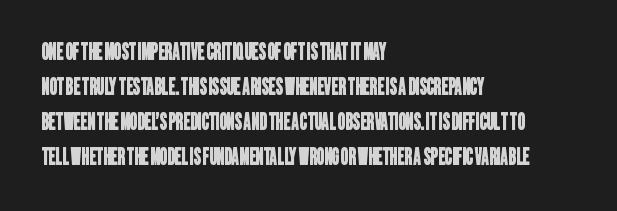
Line starts are locked; line ends wander. Summary of vertical rhythm: regular, with standard interline spacing. What stands out about the letter spacing? Nothing — it is the standard amount. Each row of text sits above clean, open space.
